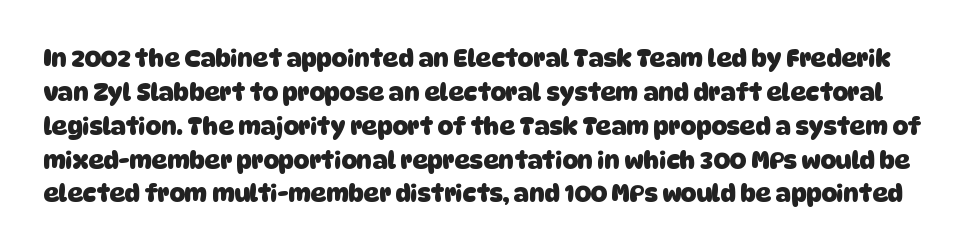
{"bold": "yes", "underline": "no", "line_spacing": "normal", "line_spacing_ratio": 1.41, "letter_spacing": "normal", "letter_spacing_em": 0.0, "glyph_px": 24}
